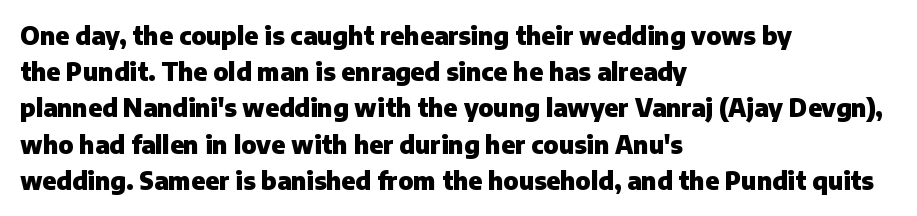
Q: Is the text bold? A: Yes.
Q: Is the text italic (slanted)? A: No, it is upright.
Q: Is the text underlined? A: No.
Q: How is the paragraph aligned? A: Left-aligned.
Q: Is the spacing between letters normal or unusually wide? A: Normal.
Q: Is the spacing between lines tight, normal or loose? A: Normal.
